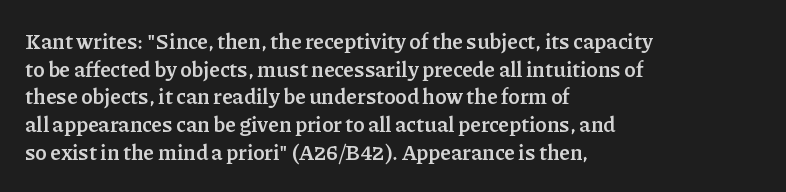
The image shows 21 px bold type, upright; set left-aligned, normal line spacing (1.32x), normal letter spacing, not underlined.
